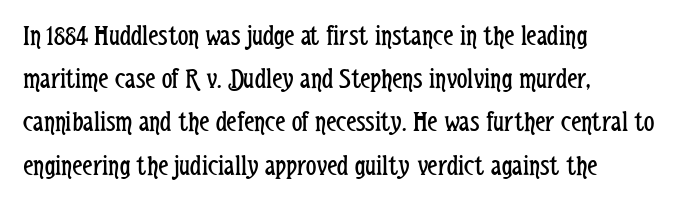
Q: Is the text bold? A: No.
Q: Is the text italic (slanted)? A: No, it is upright.
Q: Is the typeface a serif or a sans-serif typeface? A: Sans-serif.
Q: Is the text underlined? A: No.
Q: How is the paragraph aligned? A: Left-aligned.
Q: Is the spacing between letters normal or unusually wide? A: Normal.
Q: Is the spacing between lines tight, normal or loose? A: Normal.
Q: Width (condensed, normal, or wide)? A: Condensed.
Q: Stroke contrast? A: Low.
Q: x-height? A: Medium.
Q: Monospaced? A: No.
